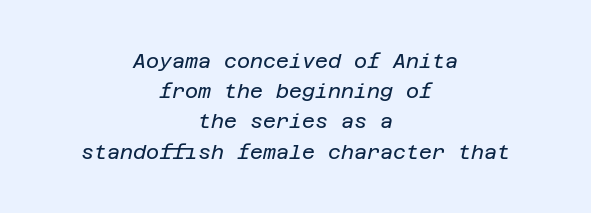
{"italic": "yes", "lean": "right", "slant_degrees": 12, "bold": "no", "underline": "no", "align": "center", "line_spacing": "normal", "line_spacing_ratio": 1.51, "letter_spacing": "normal", "letter_spacing_em": 0.0, "glyph_px": 20}
